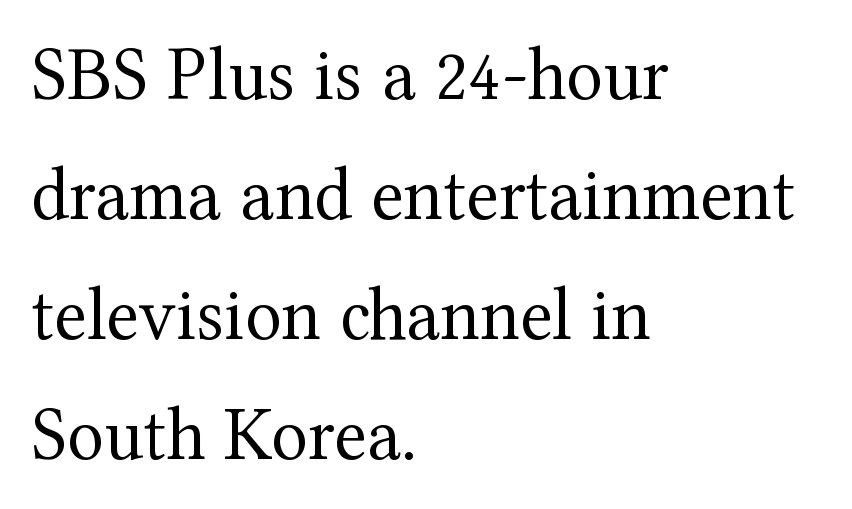
No extra tracking has been applied to these lines. You could not count columns in this text — the font is proportionally spaced. No word sits above an underline. Vertically, the passage feels balanced, rows spaced as you'd expect.
